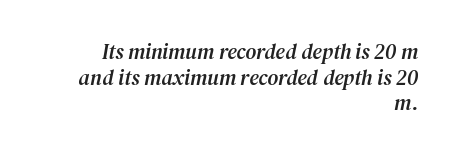
Q: Is the text italic (slanted)? A: Yes, it leans right by about 12 degrees.
Q: Is the text underlined? A: No.
Q: How is the paragraph aligned? A: Right-aligned.
Q: Is the spacing between letters normal or unusually wide? A: Normal.
